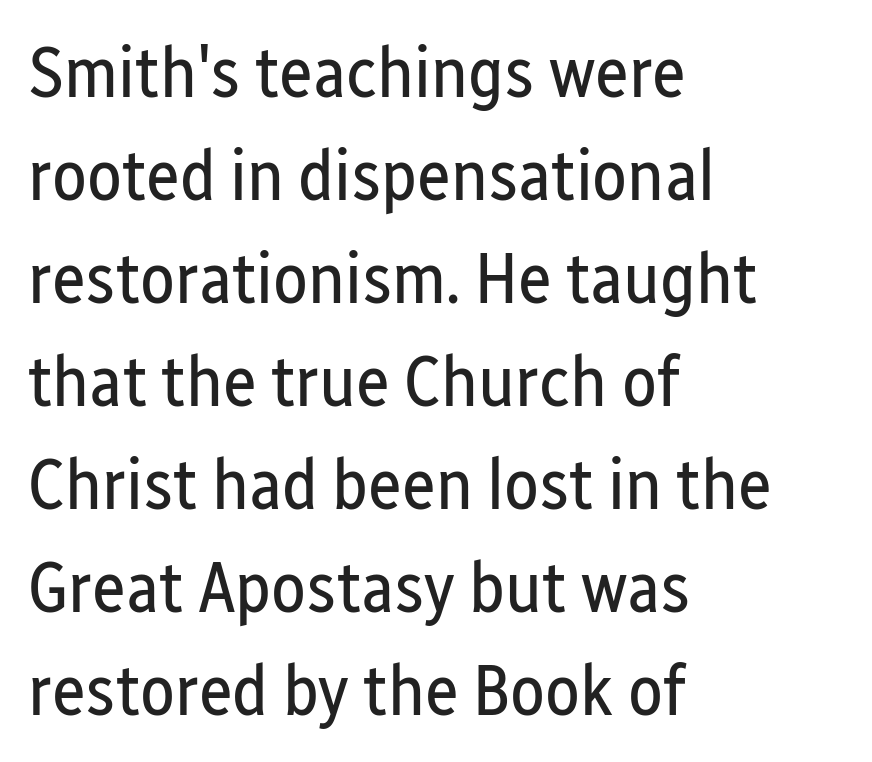
Q: Is the text bold? A: No.
Q: Is the text italic (slanted)? A: No, it is upright.
Q: Is the typeface a serif or a sans-serif typeface? A: Sans-serif.
Q: Is the text underlined? A: No.
Q: How is the paragraph aligned? A: Left-aligned.
Q: Is the spacing between letters normal or unusually wide? A: Normal.
Q: Is the spacing between lines tight, normal or loose? A: Normal.
Q: Width (condensed, normal, or wide)? A: Condensed.
Q: Stroke contrast? A: Low.
Q: x-height? A: Medium.
Q: Monospaced? A: No.
